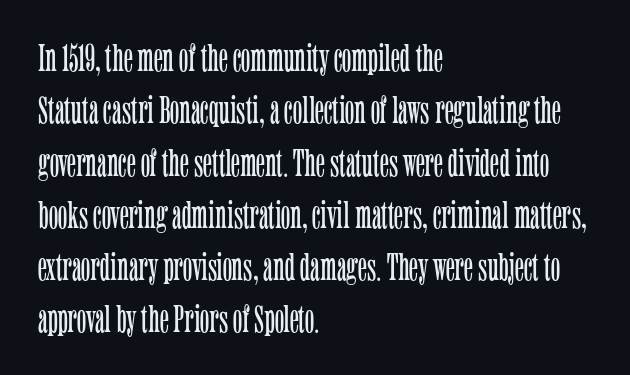
Q: Is the text bold? A: No.
Q: Is the text italic (slanted)? A: No, it is upright.
Q: Is the typeface a serif or a sans-serif typeface? A: Serif.
Q: Is the text underlined? A: No.
Q: How is the paragraph aligned? A: Left-aligned.
Q: Is the spacing between letters normal or unusually wide? A: Normal.
Q: Is the spacing between lines tight, normal or loose? A: Normal.
Q: Width (condensed, normal, or wide)? A: Condensed.
Q: Stroke contrast? A: Low.
Q: x-height? A: Medium.
Q: Monospaced? A: No.
